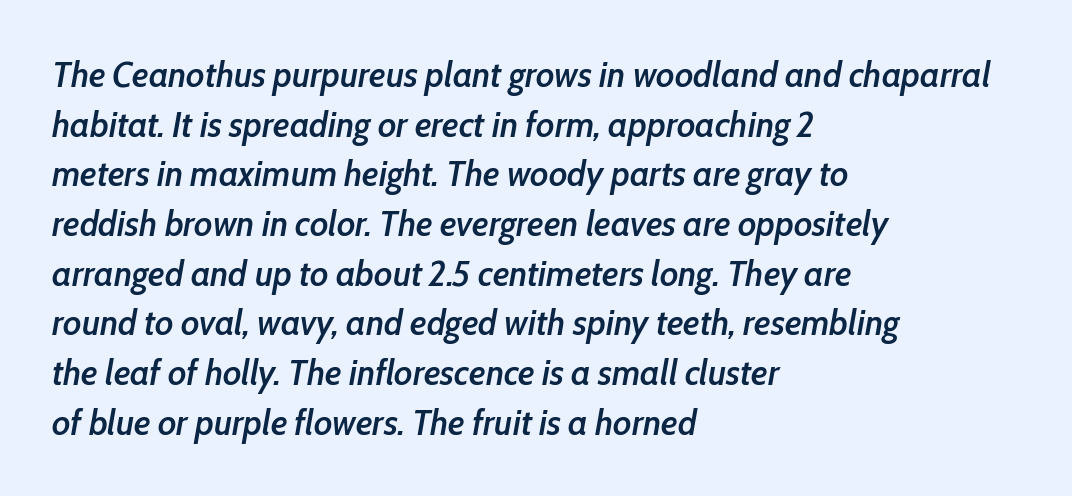
{"italic": "yes", "lean": "right", "slant_degrees": 10, "bold": "semi", "weight": "semibold", "width": "condensed", "stroke_contrast": "low", "x_height": "medium", "monospaced": "no", "underline": "no", "align": "left", "line_spacing": "normal", "line_spacing_ratio": 1.38, "letter_spacing": "normal", "letter_spacing_em": 0.0, "glyph_px": 36}
